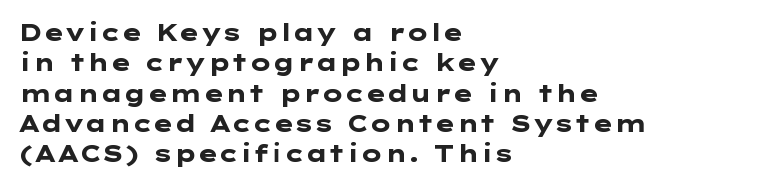
{"italic": "no", "bold": "yes", "underline": "no", "align": "left", "line_spacing": "normal", "line_spacing_ratio": 1.32, "letter_spacing": "normal", "letter_spacing_em": 0.0, "glyph_px": 23}
